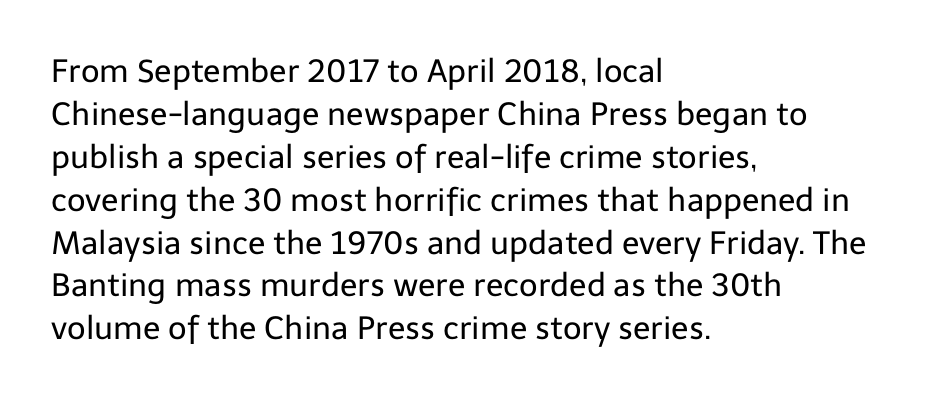
The image shows 32 px regular-weight sans-serif type, upright; set left-aligned, normal line spacing (1.34x), normal letter spacing, not underlined; low stroke contrast and a medium x-height.
